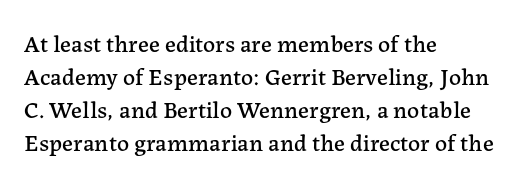
The lines are quadded left. Does extra space separate the letters? No, they use regular spacing. Tall strokes in this sample are plumb rather than angled. Notice how descenders clear the ascenders below comfortably — that's standard leading. This rendering features lettering with no underline.
